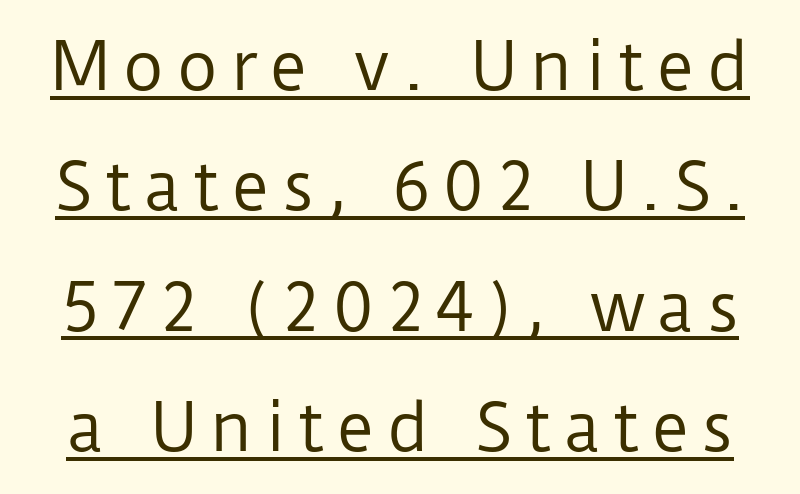
The image shows 64 px regular-weight sans-serif type, upright; set line spacing 1.88x, underlined; low stroke contrast and a medium x-height.
